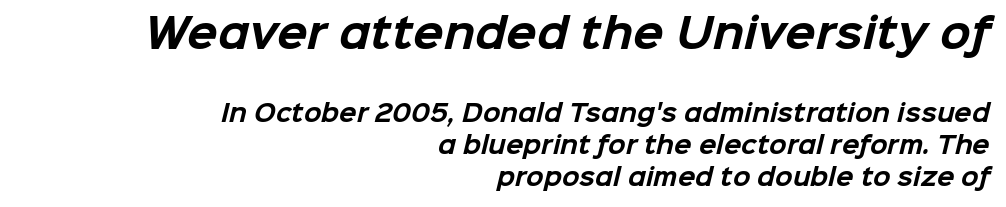
Q: Is the text bold? A: Yes.
Q: Is the typeface a serif or a sans-serif typeface? A: Sans-serif.
Q: Is the text underlined? A: No.
Q: How is the paragraph aligned? A: Right-aligned.
Q: Is the spacing between letters normal or unusually wide? A: Normal.
Q: Is the spacing between lines tight, normal or loose? A: Normal.
Q: Which block of text is set in a larger size, the first (top) or the second (bottom)? A: The first (top) one.
Q: Width (condensed, normal, or wide)? A: Normal.
Q: Stroke contrast? A: Low.
Q: x-height? A: Medium.
Q: Monospaced? A: No.
